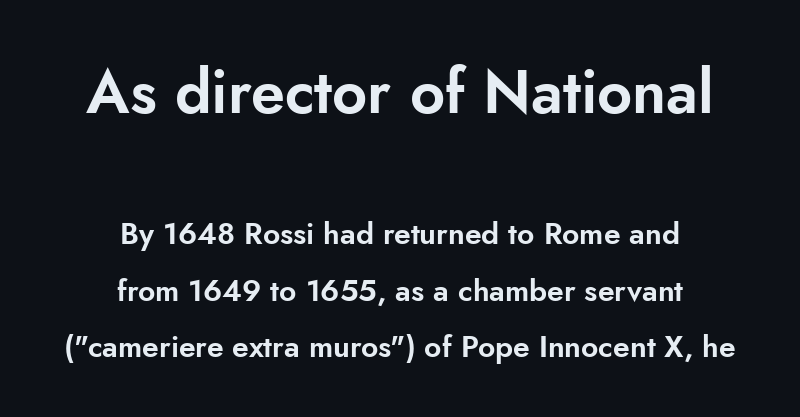
The image shows 61 px sans-serif type, upright; set centered, line spacing 1.89x, normal letter spacing, not underlined; the first (top) block is 2.03x larger; low stroke contrast and a small x-height.
